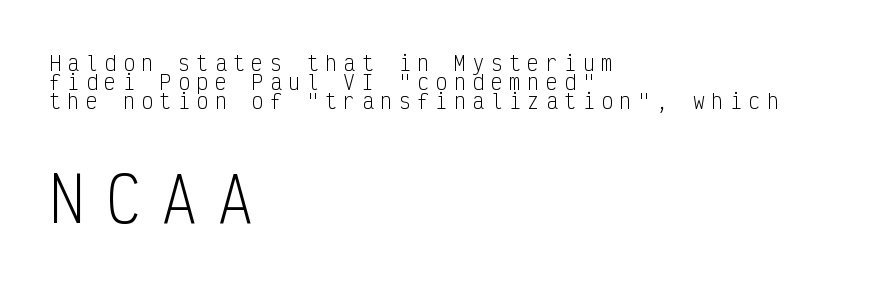
Q: Is the text bold? A: No.
Q: Is the text italic (slanted)? A: No, it is upright.
Q: Is the typeface a serif or a sans-serif typeface? A: Sans-serif.
Q: Is the text underlined? A: No.
Q: How is the paragraph aligned? A: Left-aligned.
Q: Is the spacing between letters normal or unusually wide? A: Unusually wide.
Q: Is the spacing between lines tight, normal or loose? A: Tight.
Q: Which block of text is set in a larger size, the first (top) or the second (bottom)? A: The second (bottom) one.
Q: Width (condensed, normal, or wide)? A: Condensed.
Q: Stroke contrast? A: Low.
Q: x-height? A: Medium.
Q: Monospaced? A: Yes.
